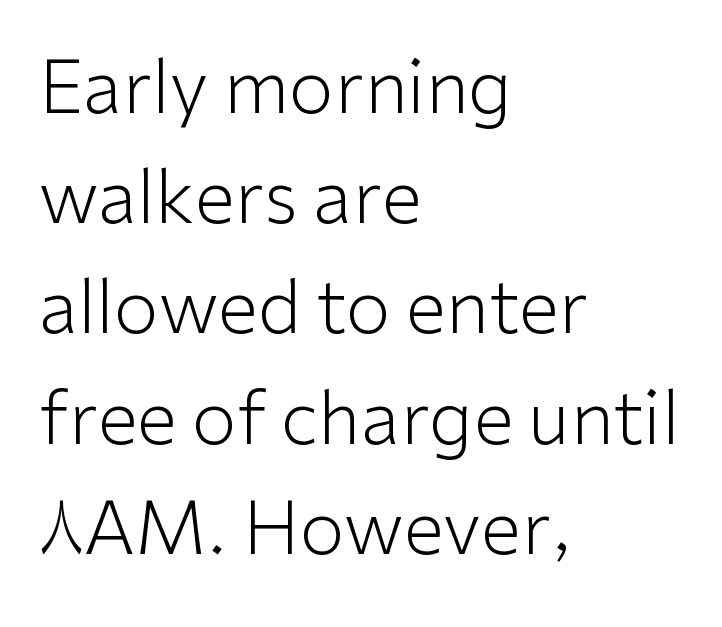
Look at the tracking — it's just the regular setting, nothing added. Does the type have serifs? No, each stem ends abruptly. Is the block centered? No — it sits flush against the left margin. Summary of vertical rhythm: regular, with standard interline spacing. Descender tails drop into unmarked territory. The weight tops out at a normal text grade.
